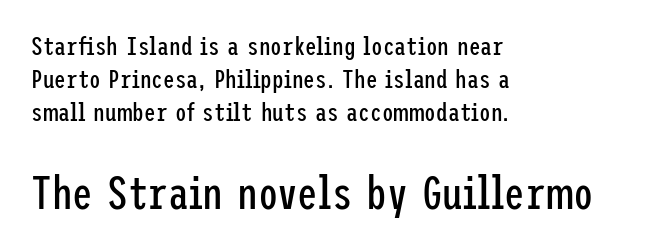
The image shows 46 px regular-weight, condensed sans-serif type, upright; set left-aligned, normal line spacing (1.26x), normal letter spacing, not underlined; the second (bottom) block is 1.77x larger; low stroke contrast and a medium x-height.
